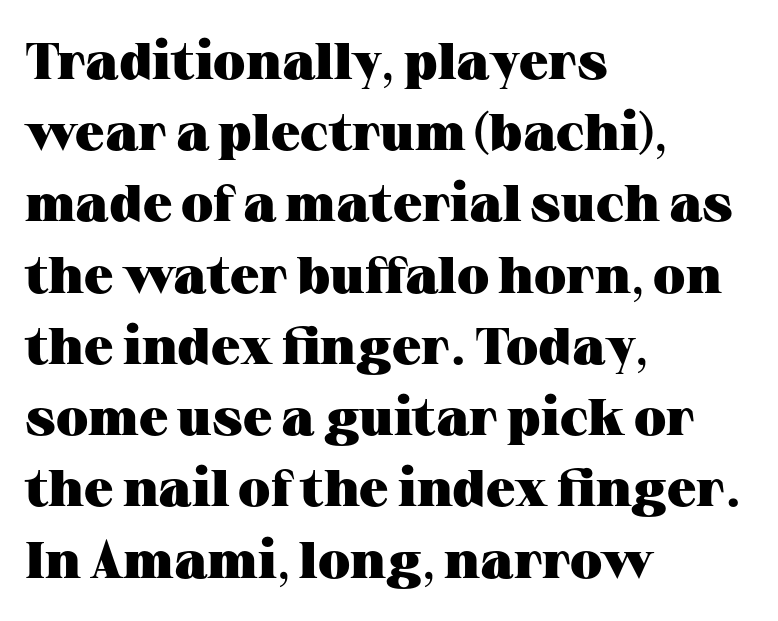
Q: Is the text bold? A: Yes.
Q: Is the text italic (slanted)? A: No, it is upright.
Q: Is the typeface a serif or a sans-serif typeface? A: Serif.
Q: Is the text underlined? A: No.
Q: How is the paragraph aligned? A: Left-aligned.
Q: Is the spacing between letters normal or unusually wide? A: Normal.
Q: Is the spacing between lines tight, normal or loose? A: Normal.
Q: Width (condensed, normal, or wide)? A: Wide.
Q: Stroke contrast? A: Medium.
Q: x-height? A: Medium.
Q: Monospaced? A: No.
